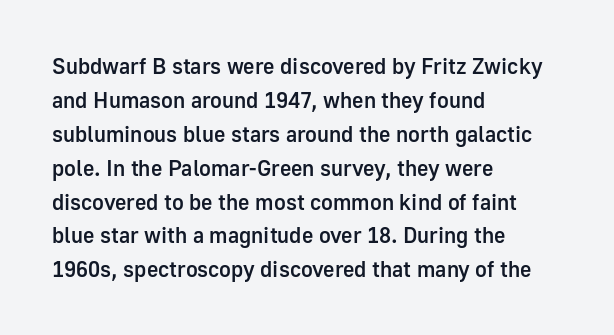
{"italic": "no", "bold": "semi", "underline": "no", "align": "left", "line_spacing": "normal", "line_spacing_ratio": 1.54, "letter_spacing": "normal", "letter_spacing_em": 0.0, "glyph_px": 22}
